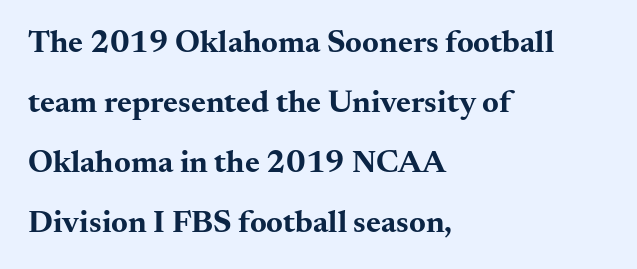
Lines of text with bare space underneath. The lettering holds an erect, upright posture throughout. Between one letter and the next there's only the usual sliver of space. The face used here is proportionally spaced, like ordinary book or web type. A typesetter would label this face a serif. The sample has been set heavy, in full bold.
